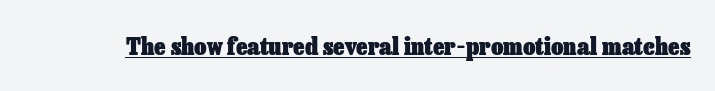
Students, observe the line beneath the letters — that is underlining. Upright lettering throughout. Summary of weight: heavy, a full bold. Here the glyphs are tracked normally, forming tight word shapes.
